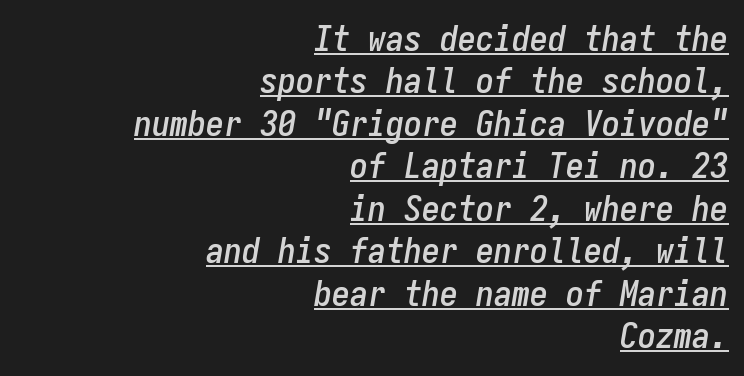
{"italic": "yes", "lean": "right", "slant_degrees": 9, "width": "condensed", "stroke_contrast": "low", "x_height": "medium", "monospaced": "yes", "underline": "yes", "align": "right", "line_spacing_ratio": 1.18, "letter_spacing": "normal", "letter_spacing_em": 0.0, "glyph_px": 36}
